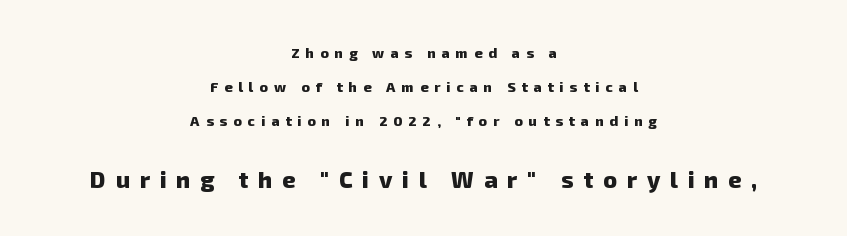
The image shows 23 px bold type; set centered, loose line spacing (2.44x), unusually wide letter spacing (+0.43 em), not underlined; the second (bottom) block is 1.64x larger.
